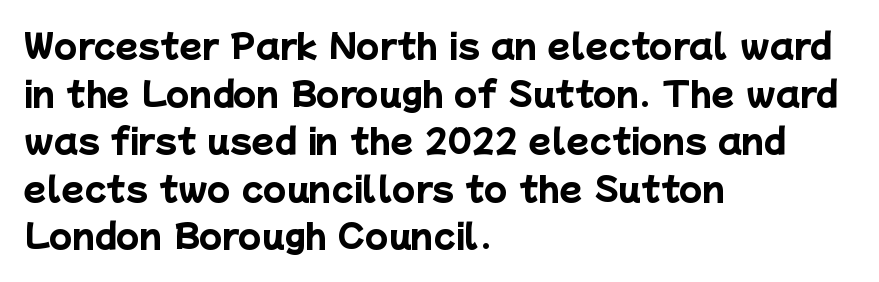
Q: Is the text bold? A: Yes.
Q: Is the typeface a serif or a sans-serif typeface? A: Sans-serif.
Q: Is the text underlined? A: No.
Q: How is the paragraph aligned? A: Left-aligned.
Q: Is the spacing between letters normal or unusually wide? A: Normal.
Q: Is the spacing between lines tight, normal or loose? A: Normal.
Q: Width (condensed, normal, or wide)? A: Normal.
Q: Stroke contrast? A: Low.
Q: x-height? A: Medium.
Q: Monospaced? A: No.
